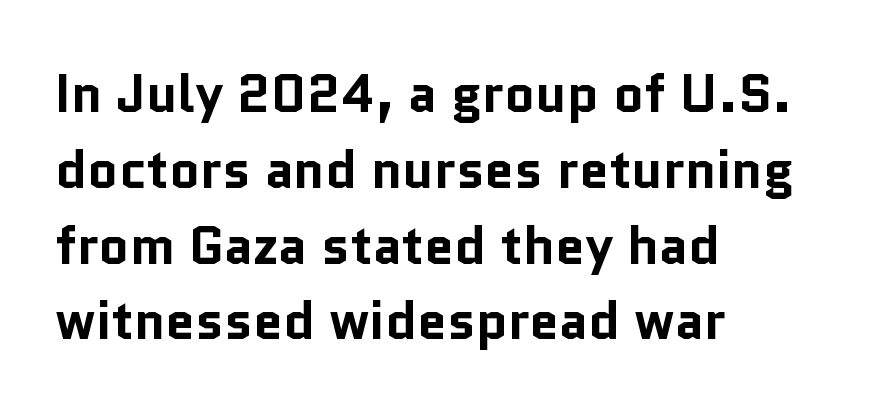
The letters advance in unequal steps, a hallmark of proportional type. Serifs: no, the terminals of the letterforms are clean. The letterforms sit shoulder to shoulder at normal distance. Bare-footed words on every line. A typesetter would call this leading conventional body-copy spacing. The setting favours the left margin, as ordinary paragraphs usually do.
